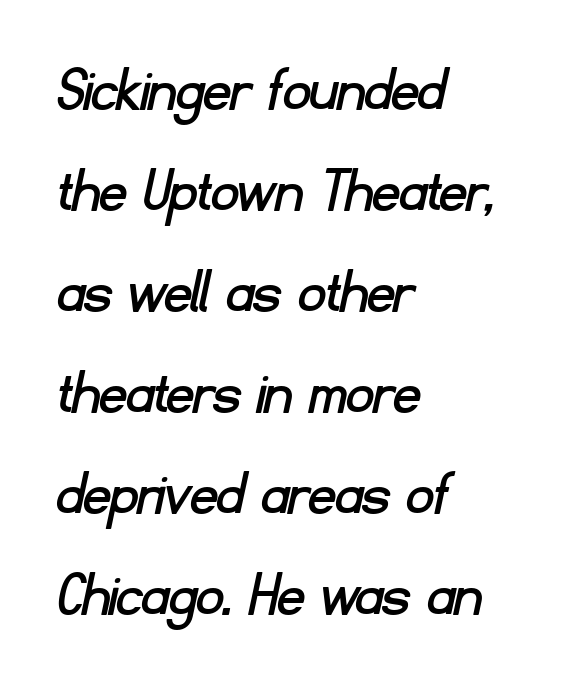
The image shows 66 px sans-serif type; set left-aligned, normal line spacing (1.53x), normal letter spacing, not underlined; low stroke contrast and a small x-height.
